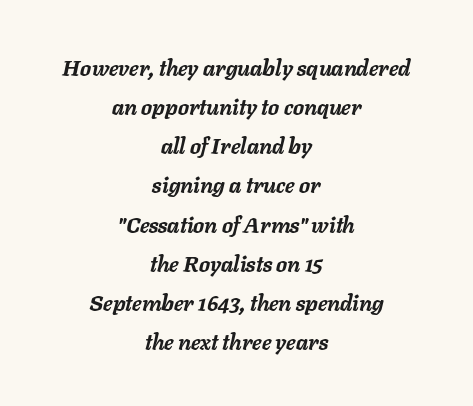
Q: Is the text bold? A: Yes.
Q: Is the text italic (slanted)? A: Yes, it leans right by about 11 degrees.
Q: Is the text underlined? A: No.
Q: How is the paragraph aligned? A: Centered.
Q: Is the spacing between letters normal or unusually wide? A: Normal.
